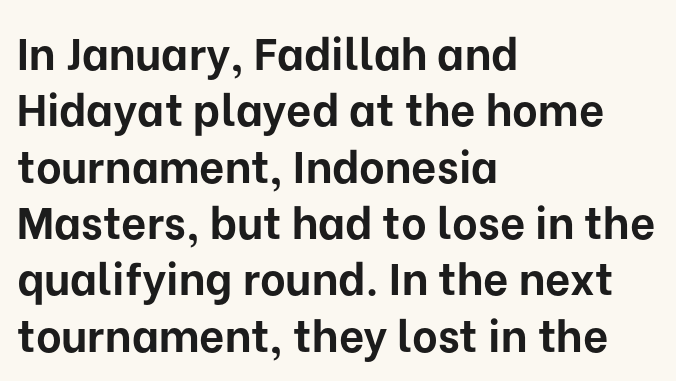
The image shows 44 px bold sans-serif type, upright; set left-aligned, normal line spacing (1.28x), normal letter spacing, not underlined; low stroke contrast and a medium x-height.
